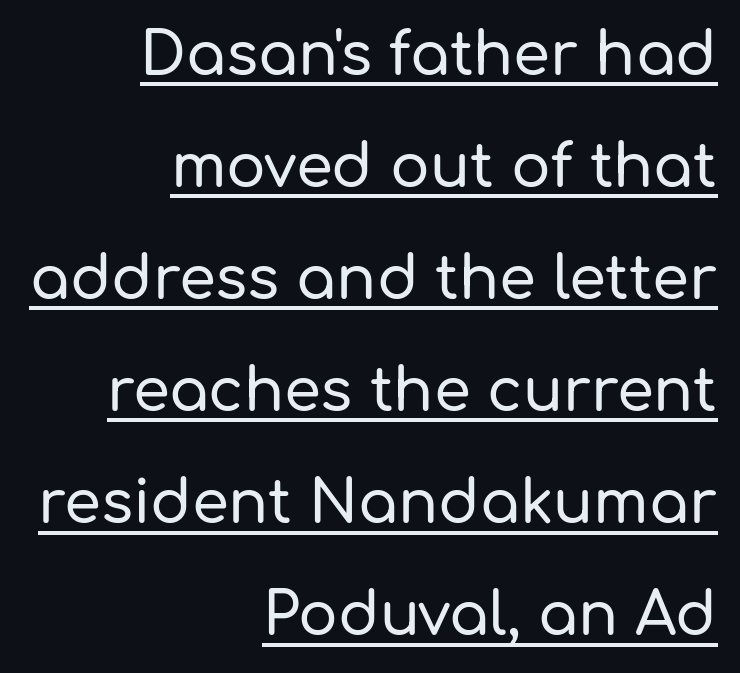
The image shows 59 px sans-serif type, upright; set right-aligned, loose line spacing (1.9x), normal letter spacing, underlined; low stroke contrast and a medium x-height.
